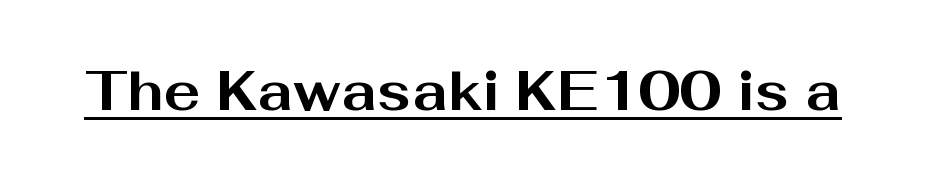
{"serif": "no", "italic": "no", "bold": "yes", "weight": "bold", "width": "wide", "stroke_contrast": "medium", "x_height": "medium", "monospaced": "no", "underline": "yes", "letter_spacing": "normal", "letter_spacing_em": 0.0, "glyph_px": 55}
